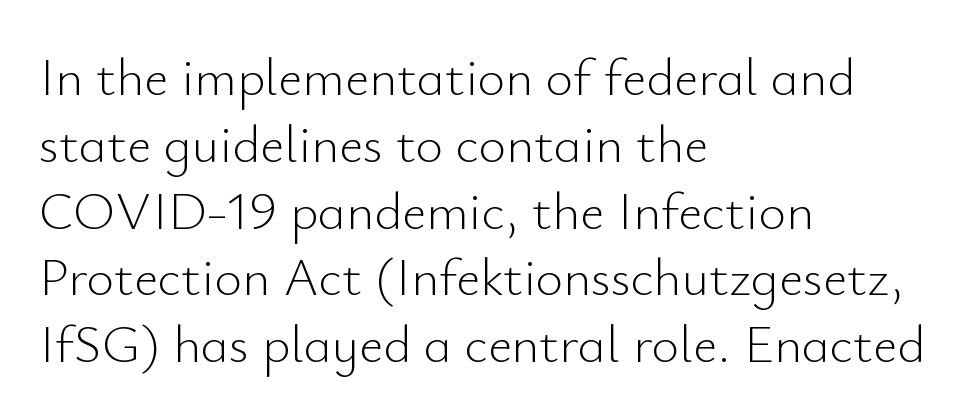
{"serif": "no", "italic": "no", "bold": "no", "weight": "light", "width": "normal", "stroke_contrast": "low", "x_height": "small", "monospaced": "no", "underline": "no", "align": "left", "line_spacing": "normal", "line_spacing_ratio": 1.26, "letter_spacing": "normal", "letter_spacing_em": 0.0, "glyph_px": 53}
